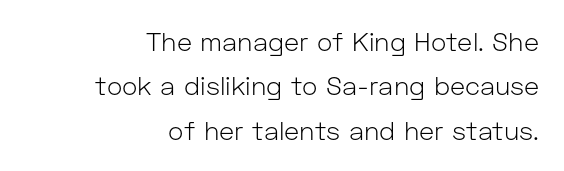
{"italic": "no", "bold": "no", "underline": "no", "align": "right", "line_spacing_ratio": 1.71, "letter_spacing": "normal", "letter_spacing_em": 0.0, "glyph_px": 26}
